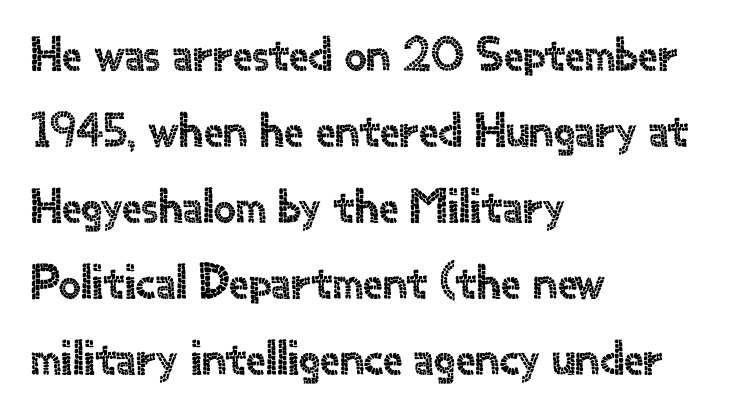
Q: Is the text italic (slanted)? A: No, it is upright.
Q: Is the typeface a serif or a sans-serif typeface? A: Sans-serif.
Q: Is the text underlined? A: No.
Q: How is the paragraph aligned? A: Left-aligned.
Q: Is the spacing between letters normal or unusually wide? A: Normal.
Q: Is the spacing between lines tight, normal or loose? A: Normal.
Q: Width (condensed, normal, or wide)? A: Normal.
Q: x-height? A: Small.
Q: Monospaced? A: No.
